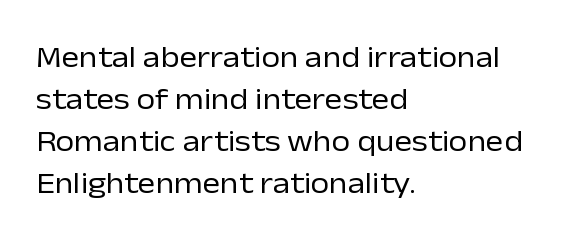
This rendering employs a face without finishing strokes, i.e., a sans-serif. Type without underlining. A typesetter would mark this as roman, not italic. Counters stay open thanks to moderate or lighter strokes. Is this a fixed-width face? No — the glyphs have proportional, varying widths.
